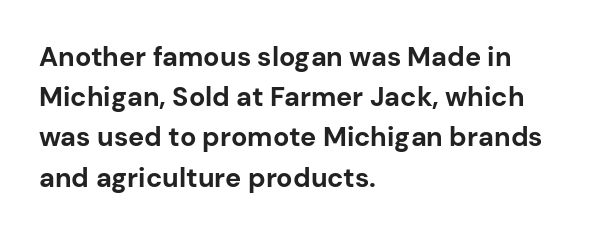
{"italic": "no", "bold": "yes", "underline": "no", "align": "left", "line_spacing": "normal", "line_spacing_ratio": 1.49, "letter_spacing": "normal", "letter_spacing_em": 0.0, "glyph_px": 27}
